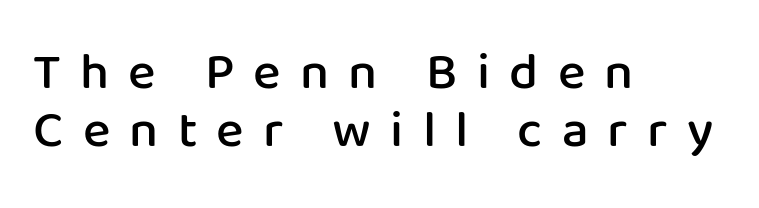
The image shows 52 px semibold sans-serif type, upright; set left-aligned, tight line spacing (1.11x), unusually wide letter spacing (+0.37 em), not underlined; low stroke contrast and a medium x-height.
